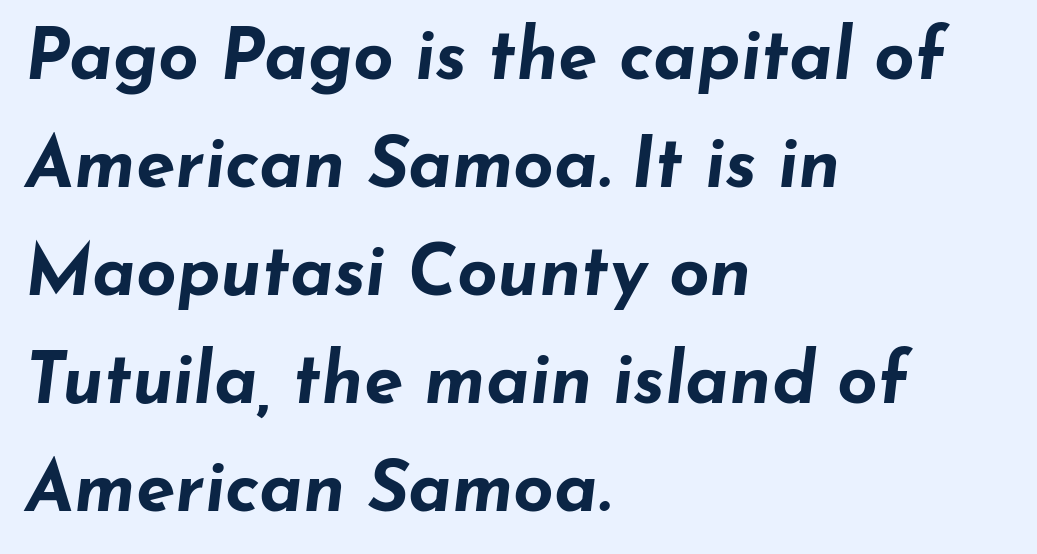
The image shows 71 px bold, wide type, italic (leaning right); set left-aligned, normal line spacing (1.52x), normal letter spacing, not underlined; low stroke contrast and a small x-height.
